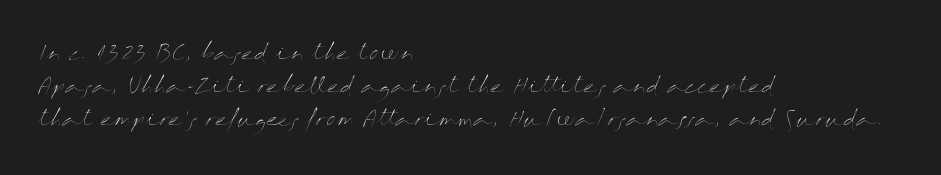
This rendering features lettering with no underline. Summary of weight: not heavy and not bold. The typesetter chose a ragged-right arrangement here. The vertical gap from one line to the next is medium.
